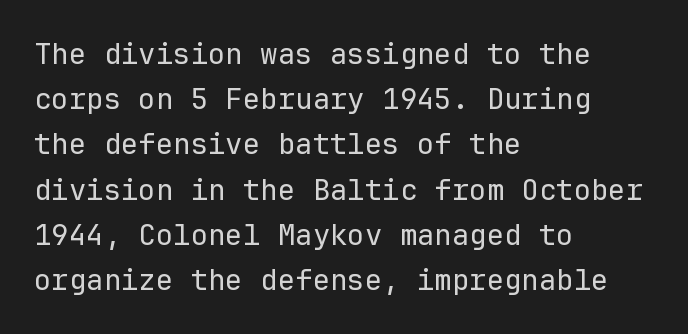
{"serif": "no", "italic": "no", "bold": "no", "weight": "regular", "width": "normal", "stroke_contrast": "low", "x_height": "medium", "monospaced": "yes", "underline": "no", "align": "left", "line_spacing": "normal", "line_spacing_ratio": 1.56, "letter_spacing": "normal", "letter_spacing_em": 0.0, "glyph_px": 29}
